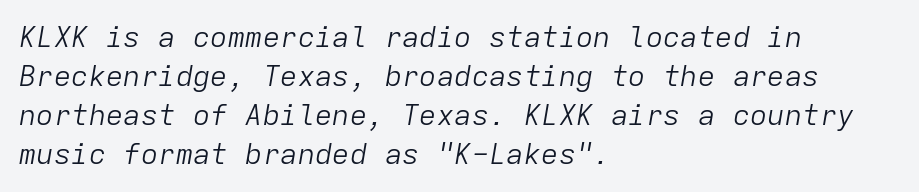
The image shows 29 px light type, italic (leaning right), monospaced; set left-aligned, normal line spacing (1.34x), normal letter spacing, not underlined; low stroke contrast and a medium x-height.
